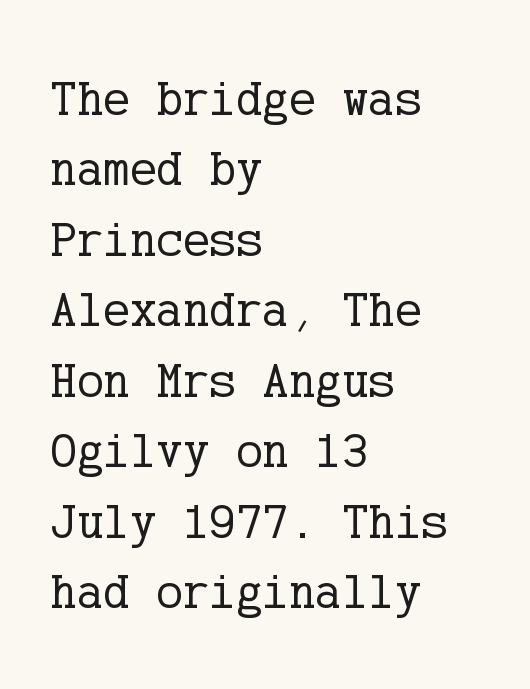
{"serif": "yes", "italic": "no", "bold": "no", "weight": "regular", "width": "normal", "stroke_contrast": "low", "x_height": "medium", "underline": "no", "align": "left", "line_spacing": "normal", "line_spacing_ratio": 1.41, "letter_spacing": "normal", "letter_spacing_em": 0.0, "glyph_px": 50}
